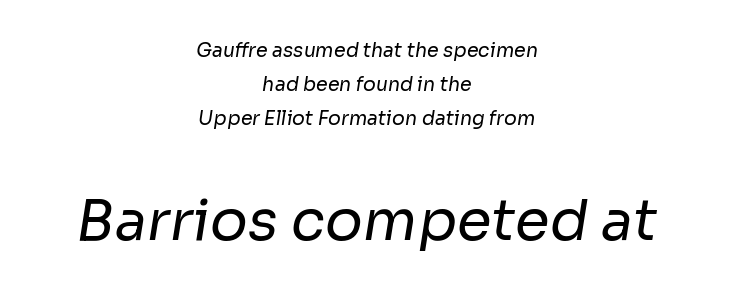
The image shows 56 px regular-weight sans-serif type; set centered, line spacing 1.8x, normal letter spacing, not underlined; the second (bottom) block is 2.95x larger; low stroke contrast and a medium x-height.
